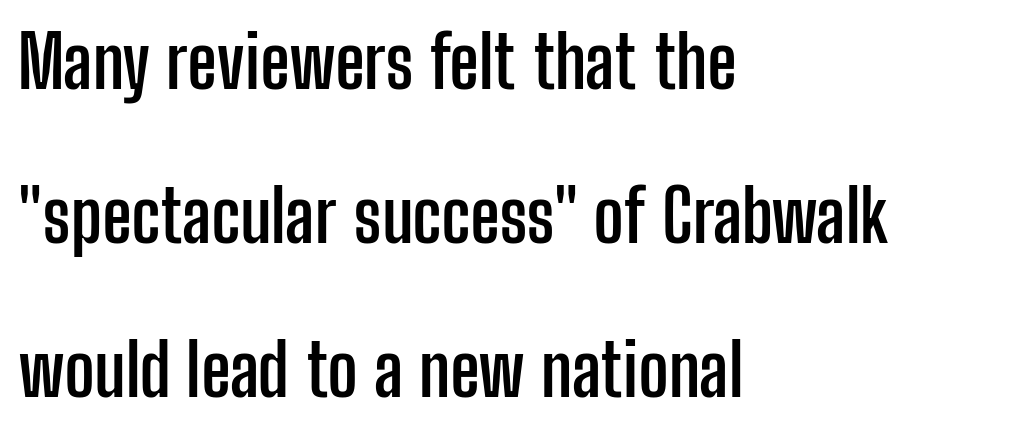
Q: Is the text bold? A: Yes.
Q: Is the text italic (slanted)? A: No, it is upright.
Q: Is the typeface a serif or a sans-serif typeface? A: Sans-serif.
Q: Is the text underlined? A: No.
Q: How is the paragraph aligned? A: Left-aligned.
Q: Is the spacing between letters normal or unusually wide? A: Normal.
Q: Is the spacing between lines tight, normal or loose? A: Loose.
Q: Width (condensed, normal, or wide)? A: Condensed.
Q: Stroke contrast? A: Low.
Q: x-height? A: Medium.
Q: Monospaced? A: No.
